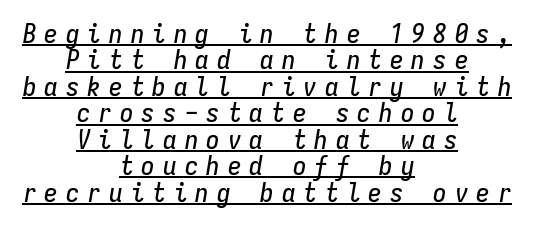
{"italic": "yes", "lean": "right", "slant_degrees": 9, "underline": "yes", "align": "center", "line_spacing": "tight", "line_spacing_ratio": 0.98, "letter_spacing": "wide", "letter_spacing_em": 0.3, "glyph_px": 27}
